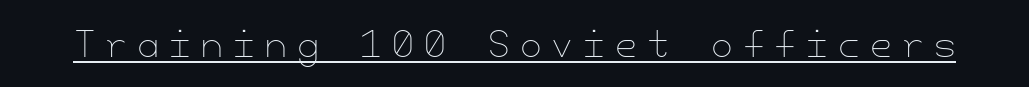
{"italic": "no", "bold": "no", "weight": "thin", "width": "normal", "stroke_contrast": "low", "x_height": "small", "underline": "yes", "letter_spacing": "wide", "letter_spacing_em": 0.29, "glyph_px": 35}
